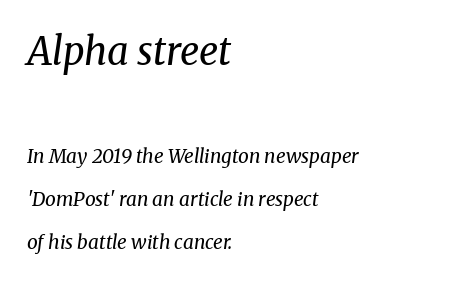
{"serif": "yes", "italic": "yes", "lean": "right", "slant_degrees": 8, "bold": "no", "weight": "regular", "width": "normal", "stroke_contrast": "medium", "x_height": "medium", "monospaced": "no", "underline": "no", "align": "left", "line_spacing": "loose", "line_spacing_ratio": 2.27, "letter_spacing": "normal", "letter_spacing_em": 0.0, "larger_block": "first", "size_ratio": 2.0, "glyph_px": 38}
